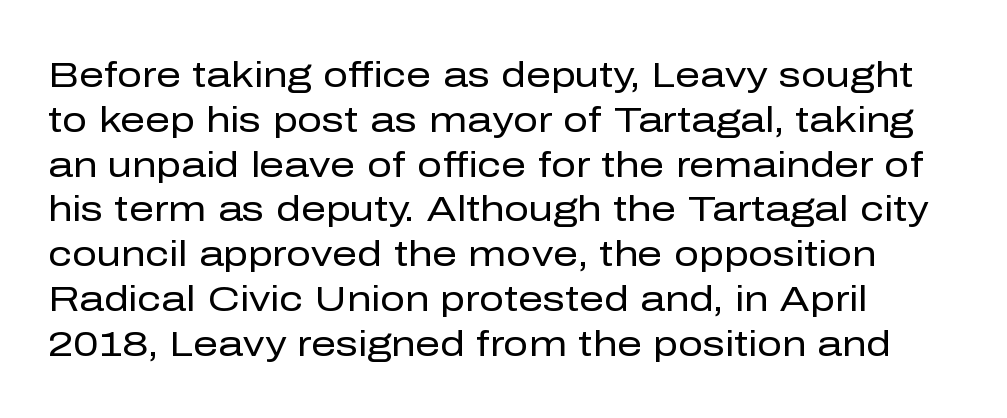
{"serif": "no", "italic": "no", "bold": "no", "weight": "regular", "width": "normal", "stroke_contrast": "low", "x_height": "medium", "monospaced": "no", "underline": "no", "align": "left", "line_spacing": "normal", "line_spacing_ratio": 1.28, "letter_spacing": "normal", "letter_spacing_em": 0.0, "glyph_px": 35}
